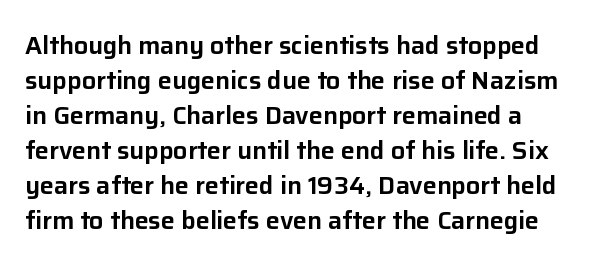
Q: Is the text italic (slanted)? A: No, it is upright.
Q: Is the text underlined? A: No.
Q: Is the spacing between letters normal or unusually wide? A: Normal.
Q: Is the spacing between lines tight, normal or loose? A: Normal.
